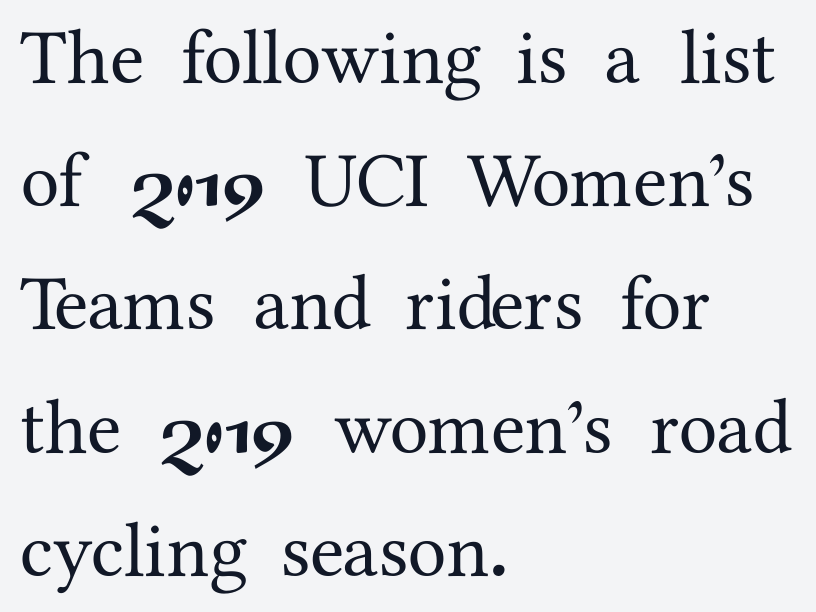
Q: Is the text italic (slanted)? A: No, it is upright.
Q: Is the typeface a serif or a sans-serif typeface? A: Serif.
Q: Is the text underlined? A: No.
Q: How is the paragraph aligned? A: Left-aligned.
Q: Is the spacing between letters normal or unusually wide? A: Normal.
Q: Is the spacing between lines tight, normal or loose? A: Normal.
Q: Width (condensed, normal, or wide)? A: Normal.
Q: Stroke contrast? A: Medium.
Q: x-height? A: Medium.
Q: Monospaced? A: No.
